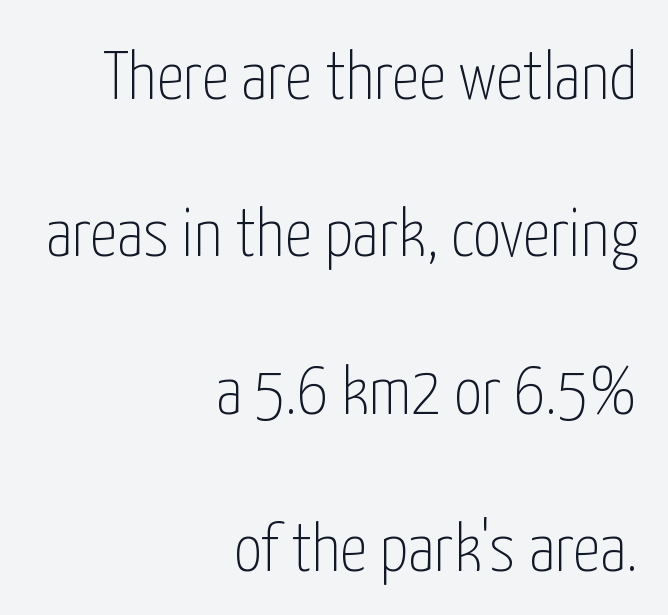
{"serif": "no", "italic": "no", "bold": "no", "weight": "thin", "width": "condensed", "stroke_contrast": "low", "x_height": "medium", "monospaced": "no", "underline": "no", "align": "right", "line_spacing": "loose", "line_spacing_ratio": 2.28, "letter_spacing": "normal", "letter_spacing_em": 0.0, "glyph_px": 69}
